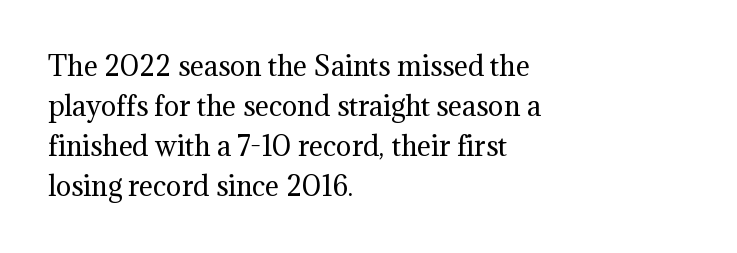
The image shows 26 px text type, upright; set left-aligned, normal line spacing (1.54x), normal letter spacing, not underlined.
